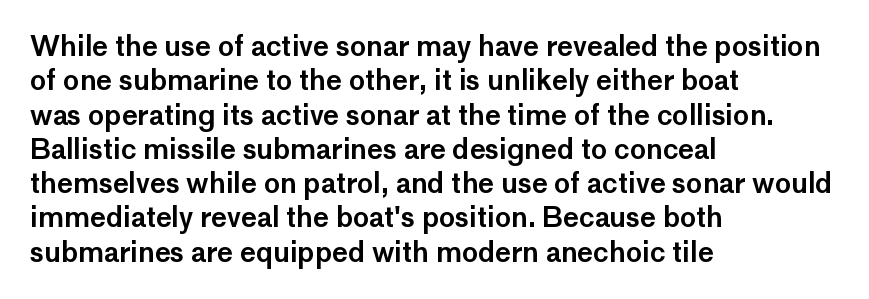
The image shows 27 px text type, upright; set left-aligned, normal line spacing (1.27x), normal letter spacing, not underlined.
